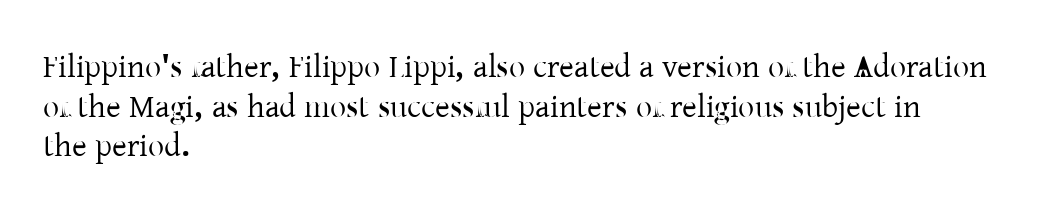
{"serif": "yes", "italic": "no", "width": "normal", "stroke_contrast": "low", "x_height": "medium", "monospaced": "no", "underline": "no", "align": "left", "line_spacing_ratio": 1.24, "letter_spacing": "normal", "letter_spacing_em": 0.0, "glyph_px": 32}
